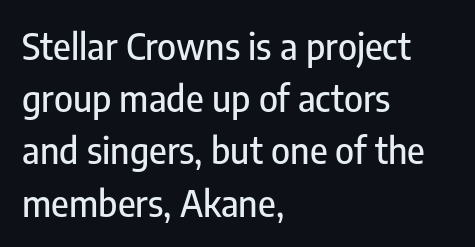
You could not count columns in this text — the font is proportionally spaced. Look at the tracking — it's just the regular setting, nothing added. The text was rendered using a sans face with plain stroke endings. Plain, unruled lines of type. Posture: upright roman. Does the copy run flush right? No — it runs flush left.
